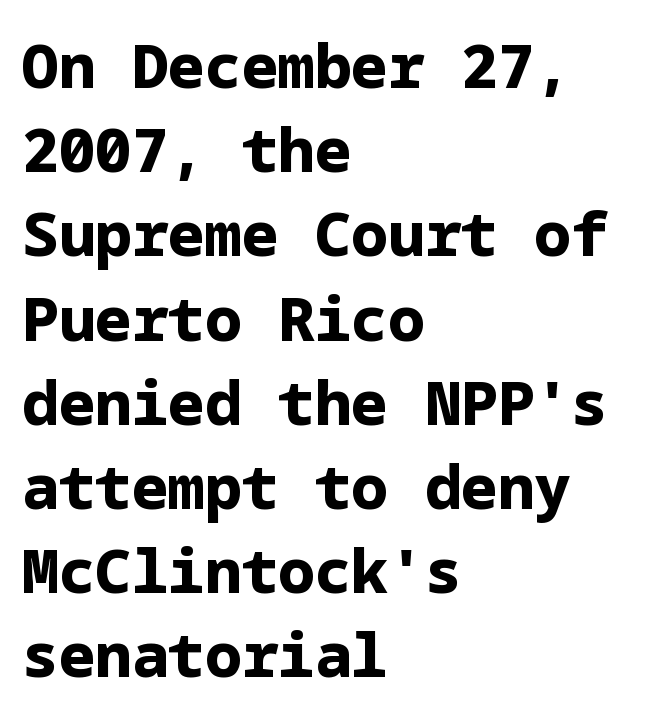
{"serif": "no", "italic": "no", "bold": "yes", "weight": "bold", "width": "normal", "stroke_contrast": "low", "x_height": "medium", "underline": "no", "align": "left", "line_spacing": "normal", "line_spacing_ratio": 1.38, "letter_spacing": "normal", "letter_spacing_em": 0.0, "glyph_px": 61}
